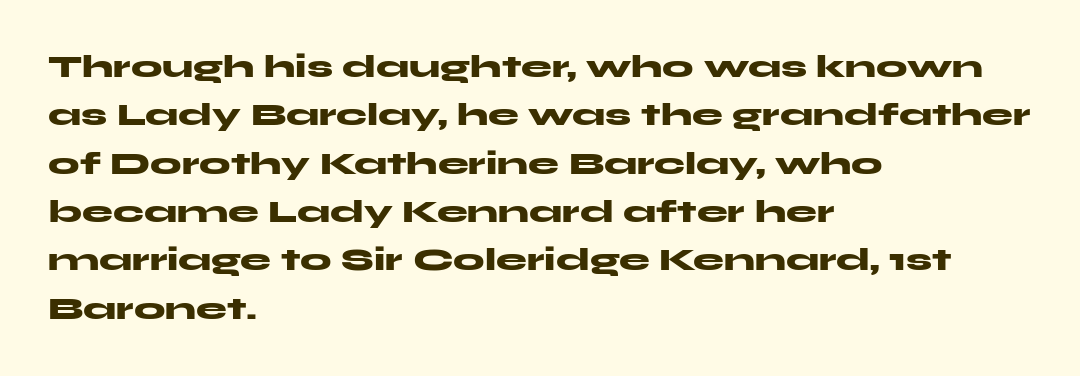
Q: Is the text bold? A: Yes.
Q: Is the text italic (slanted)? A: No, it is upright.
Q: Is the typeface a serif or a sans-serif typeface? A: Sans-serif.
Q: Is the text underlined? A: No.
Q: How is the paragraph aligned? A: Left-aligned.
Q: Is the spacing between letters normal or unusually wide? A: Normal.
Q: Is the spacing between lines tight, normal or loose? A: Normal.
Q: Width (condensed, normal, or wide)? A: Wide.
Q: Stroke contrast? A: Medium.
Q: x-height? A: Medium.
Q: Monospaced? A: No.
